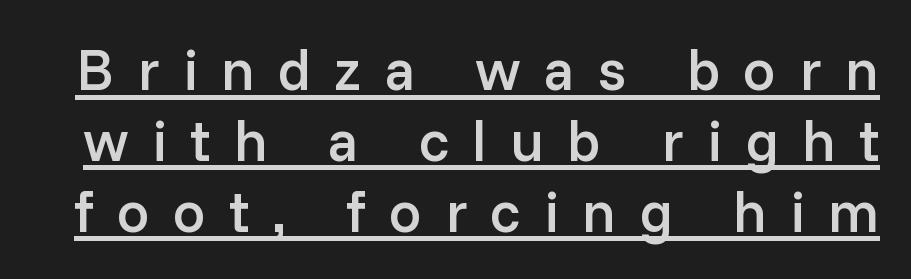
Q: Is the text bold? A: Semi-bold.
Q: Is the text italic (slanted)? A: No, it is upright.
Q: Is the typeface a serif or a sans-serif typeface? A: Sans-serif.
Q: Is the text underlined? A: Yes.
Q: Is the spacing between letters normal or unusually wide? A: Unusually wide.
Q: Width (condensed, normal, or wide)? A: Normal.
Q: Stroke contrast? A: Low.
Q: x-height? A: Medium.
Q: Monospaced? A: No.
